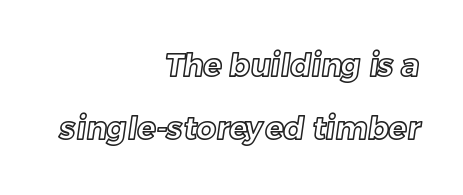
The image shows 31 px text type; set right-aligned, loose line spacing (2.02x), normal letter spacing, not underlined; a medium x-height.
